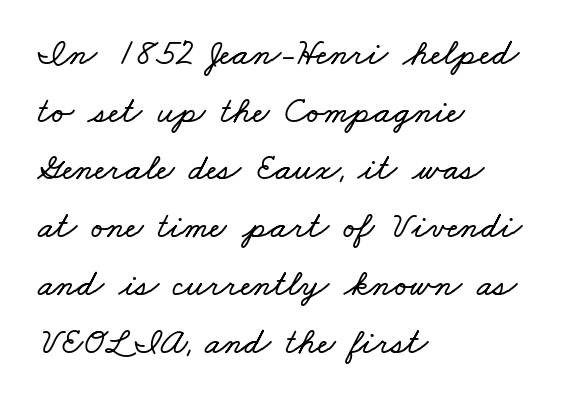
{"width": "wide", "stroke_contrast": "low", "x_height": "small", "monospaced": "no", "underline": "no", "align": "left", "line_spacing": "normal", "line_spacing_ratio": 1.56, "letter_spacing": "normal", "letter_spacing_em": 0.0, "glyph_px": 37}
